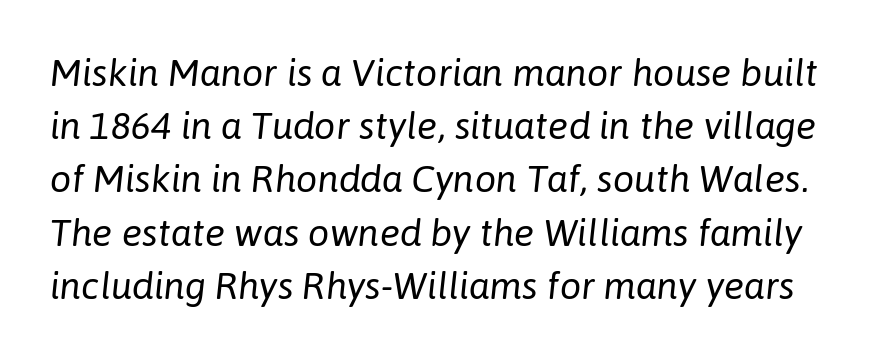
Q: Is the text bold? A: No.
Q: Is the text italic (slanted)? A: Yes, it leans right by about 6 degrees.
Q: Is the text underlined? A: No.
Q: Is the spacing between letters normal or unusually wide? A: Normal.
Q: Is the spacing between lines tight, normal or loose? A: Normal.
Q: Width (condensed, normal, or wide)? A: Normal.
Q: Stroke contrast? A: Low.
Q: x-height? A: Medium.
Q: Monospaced? A: No.
